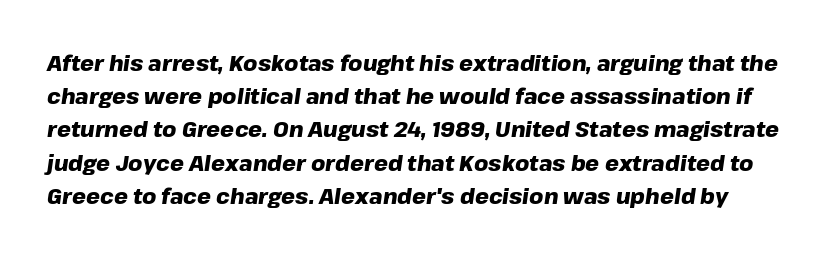
Q: Is the text bold? A: Yes.
Q: Is the text italic (slanted)? A: Yes, it leans right by about 8 degrees.
Q: Is the text underlined? A: No.
Q: Is the spacing between letters normal or unusually wide? A: Normal.
Q: Is the spacing between lines tight, normal or loose? A: Normal.
